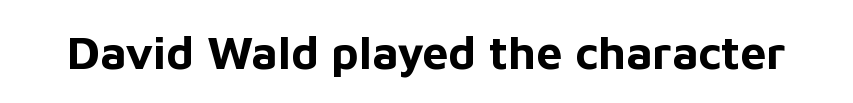
The type family on display is of the sans-serif kind. The area under the type is left untouched. Set as a true bold cut, around the 700 mark. Letter spacing: default. Each letter keeps its own natural width here, so spacing adapts to shape. A typesetter would mark this as roman, not italic.
